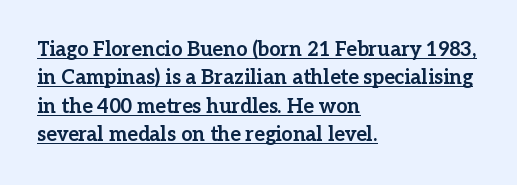
The image shows 20 px bold type, upright; set left-aligned, normal line spacing (1.42x), normal letter spacing, underlined.
